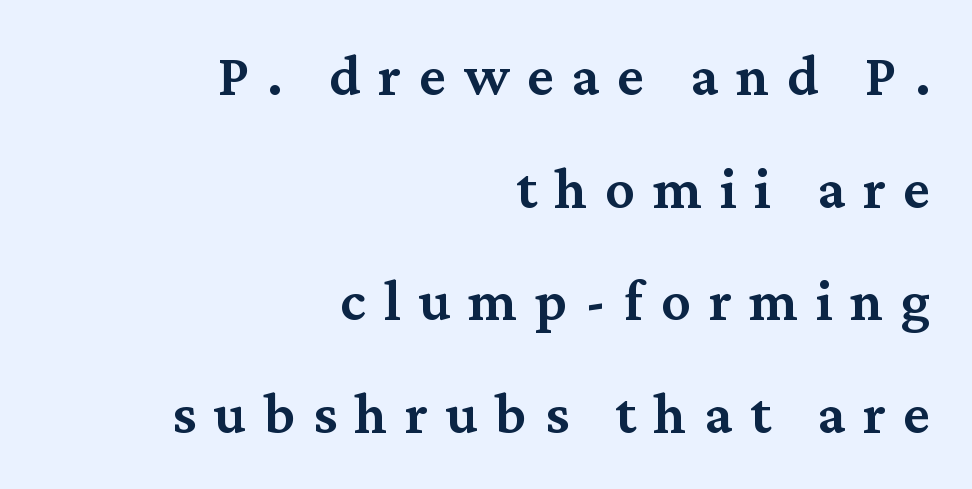
The image shows 59 px semibold serif type, upright; set right-aligned, loose line spacing (1.91x), unusually wide letter spacing (+0.3 em), not underlined; medium stroke contrast and a medium x-height.
